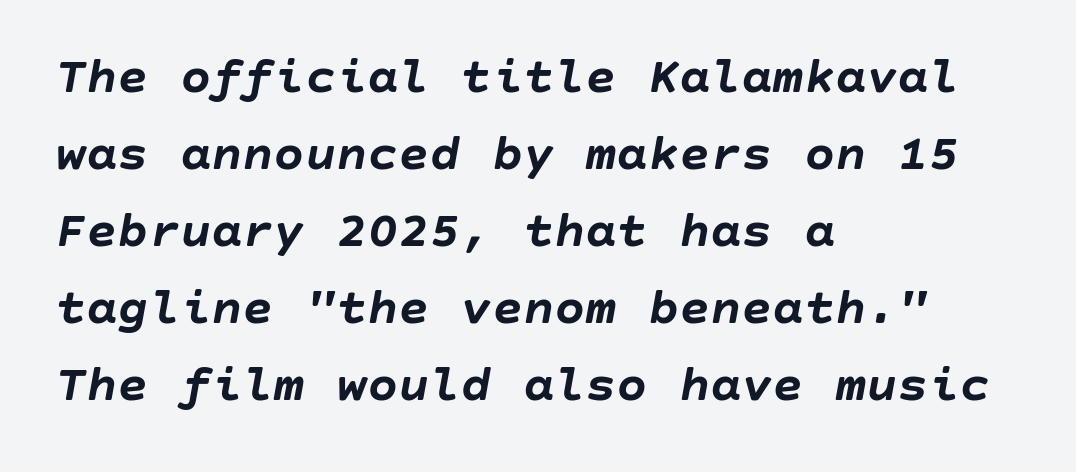
The image shows 52 px semibold type, italic (leaning right); set left-aligned, normal line spacing (1.48x), normal letter spacing, not underlined; low stroke contrast and a large x-height.
